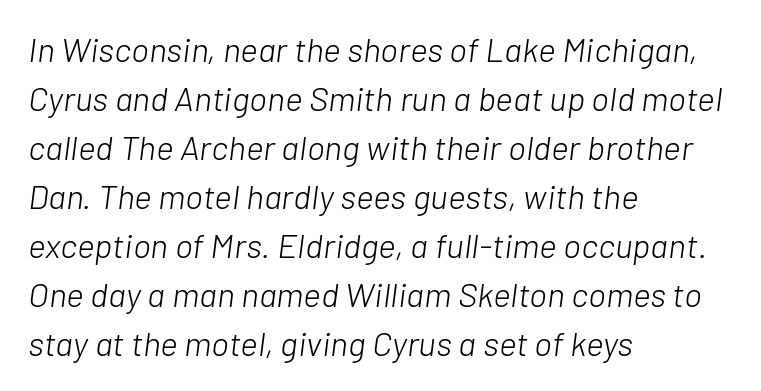
The image shows 34 px light type, italic (leaning right); set left-aligned, normal line spacing (1.44x), normal letter spacing, not underlined; low stroke contrast and a medium x-height.
